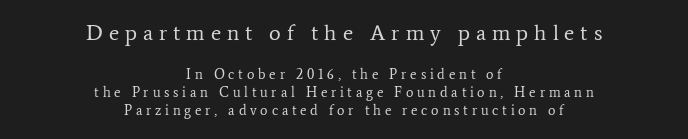
The image shows 22 px text type, upright; set centered, normal line spacing (1.29x), unusually wide letter spacing (+0.27 em), not underlined; the first (top) block is 1.57x larger.
